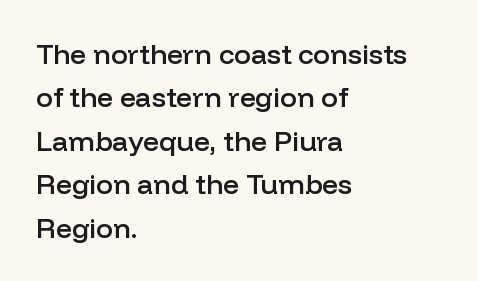
The image shows 28 px semibold sans-serif type, upright; set left-aligned, normal line spacing (1.55x), normal letter spacing, not underlined; low stroke contrast and a medium x-height.
